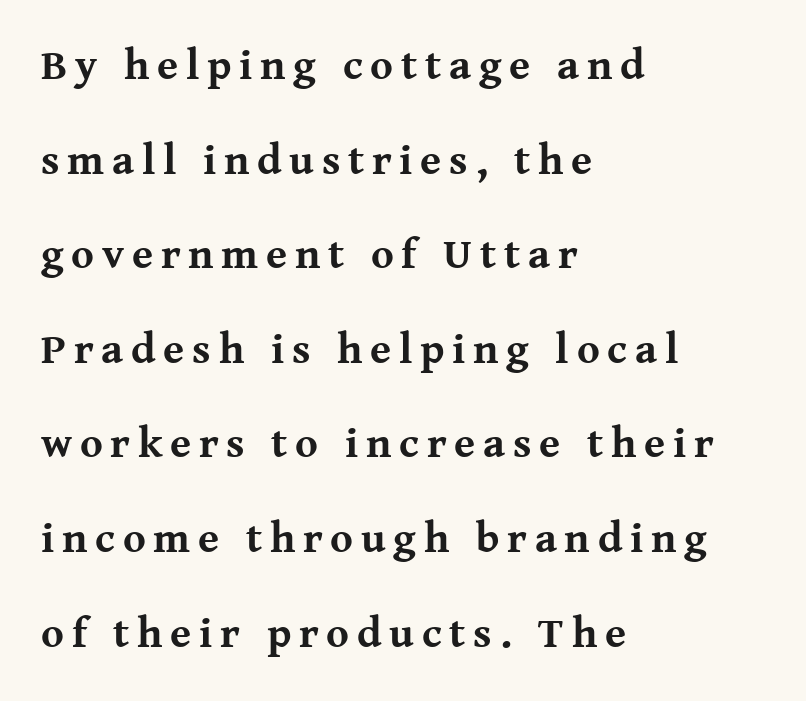
Q: Is the text bold? A: Yes.
Q: Is the text italic (slanted)? A: No, it is upright.
Q: Is the typeface a serif or a sans-serif typeface? A: Serif.
Q: Is the text underlined? A: No.
Q: How is the paragraph aligned? A: Left-aligned.
Q: Is the spacing between lines tight, normal or loose? A: Loose.
Q: Width (condensed, normal, or wide)? A: Normal.
Q: Stroke contrast? A: Medium.
Q: x-height? A: Medium.
Q: Monospaced? A: No.
